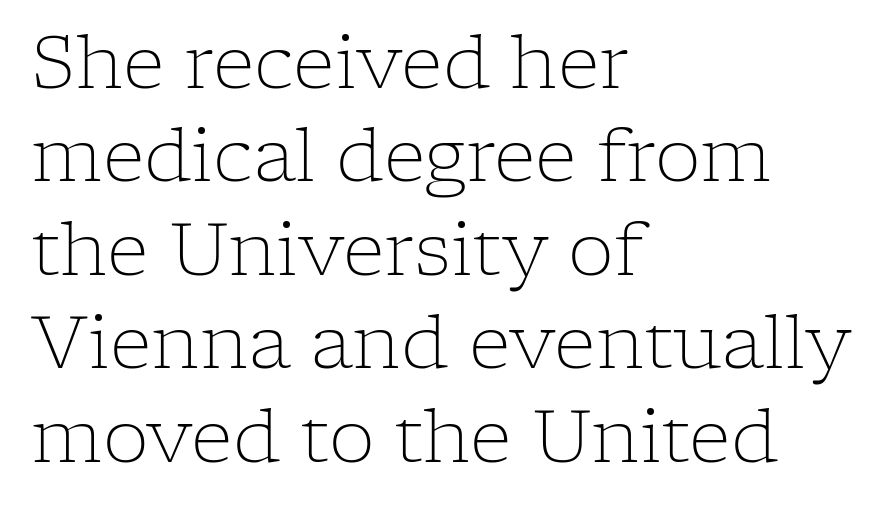
In CSS terms this would be text-align: left. The weight tops out at a normal text grade. Type without underlining. Upright lettering throughout. The passage shown is typed in a proportional face where columns would drift.
